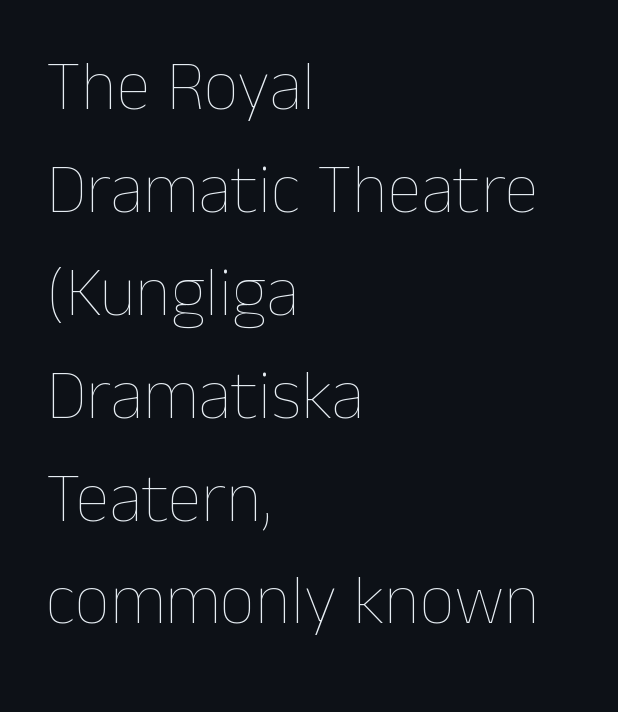
Do the characters align in a grid? No, the font is proportional. Teacher's note: observe the even left margin — that is flush-left alignment. Caption: face not bold, strokes unweighted. Any mark beneath the type? The region is blank. What's the leading like? Ordinary, nothing unusual. The face used here is rendered with its standard letterfit.
